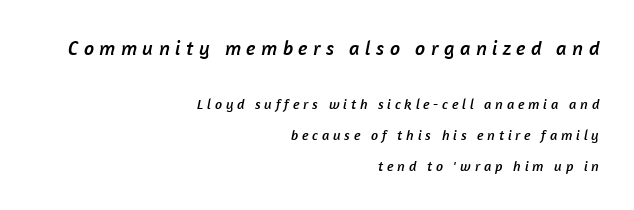
{"underline": "no", "align": "right", "line_spacing": "loose", "line_spacing_ratio": 2.2, "letter_spacing": "wide", "letter_spacing_em": 0.27, "larger_block": "first", "size_ratio": 1.43, "glyph_px": 20}
